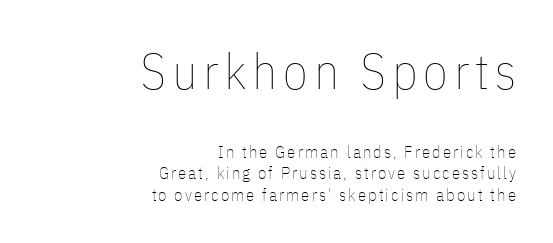
Right-aligned paragraph, ragged on the left. Block one is the big one; block two sits smaller underneath. The passage shown is not underscored anywhere. Each letter keeps its own natural width here, so spacing adapts to shape. Reading down the column, the eye jumps a familiar distance to each next line. The face looks like a standard text weight, possibly lighter.
